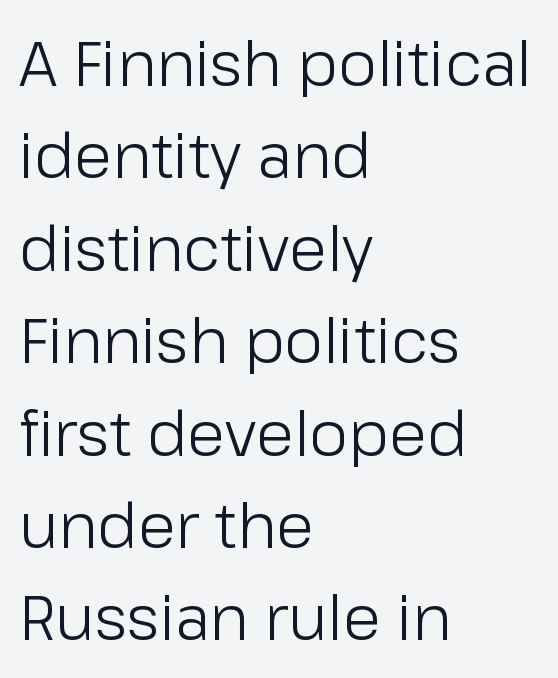
{"serif": "no", "italic": "no", "bold": "no", "weight": "light", "width": "normal", "stroke_contrast": "low", "x_height": "medium", "monospaced": "no", "underline": "no", "align": "left", "line_spacing": "normal", "line_spacing_ratio": 1.49, "letter_spacing": "normal", "letter_spacing_em": 0.0, "glyph_px": 62}
